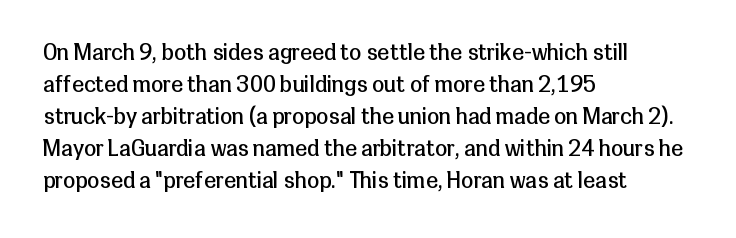
The image shows 22 px text type, upright; set left-aligned, normal line spacing (1.46x), normal letter spacing, not underlined.
